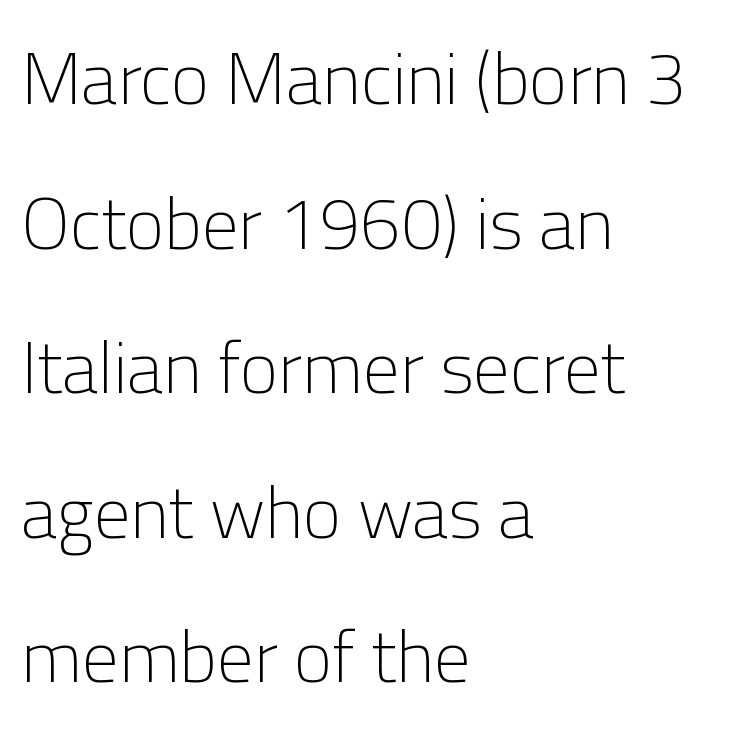
The image shows 73 px light sans-serif type, upright; set left-aligned, loose line spacing (1.98x), normal letter spacing, not underlined; low stroke contrast and a medium x-height.
